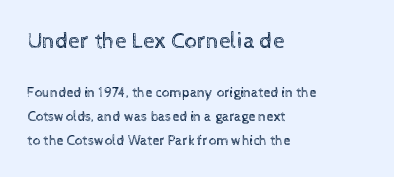
{"italic": "no", "bold": "no", "underline": "no", "align": "left", "line_spacing": "normal", "line_spacing_ratio": 1.69, "letter_spacing": "normal", "letter_spacing_em": 0.0, "larger_block": "first", "size_ratio": 1.64, "glyph_px": 23}
